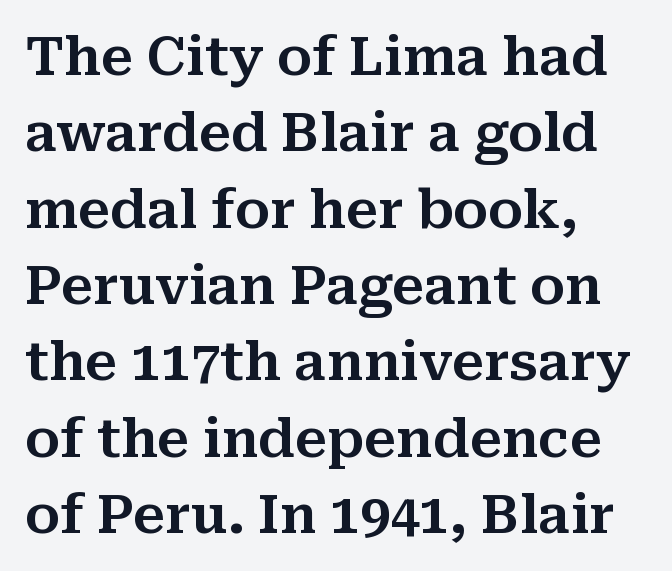
{"serif": "yes", "italic": "no", "width": "normal", "stroke_contrast": "medium", "x_height": "medium", "monospaced": "no", "underline": "no", "align": "left", "line_spacing": "normal", "line_spacing_ratio": 1.44, "letter_spacing": "normal", "letter_spacing_em": 0.0, "glyph_px": 53}
